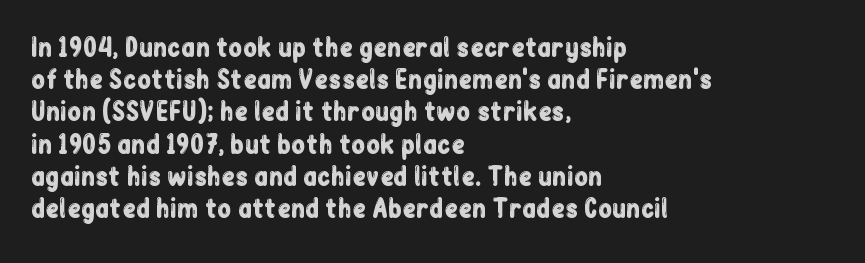
Q: Is the text italic (slanted)? A: No, it is upright.
Q: Is the text underlined? A: No.
Q: How is the paragraph aligned? A: Left-aligned.
Q: Is the spacing between letters normal or unusually wide? A: Normal.
Q: Is the spacing between lines tight, normal or loose? A: Normal.
